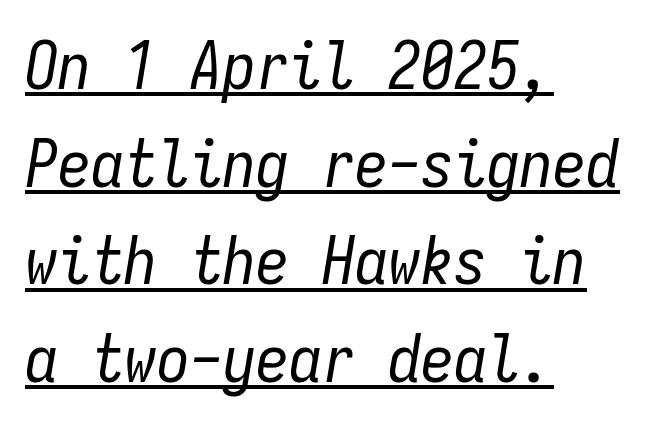
{"italic": "yes", "lean": "right", "slant_degrees": 9, "bold": "no", "weight": "regular", "width": "condensed", "stroke_contrast": "low", "x_height": "medium", "monospaced": "yes", "underline": "yes", "align": "left", "line_spacing": "normal", "line_spacing_ratio": 1.48, "letter_spacing": "normal", "letter_spacing_em": 0.0, "glyph_px": 66}
